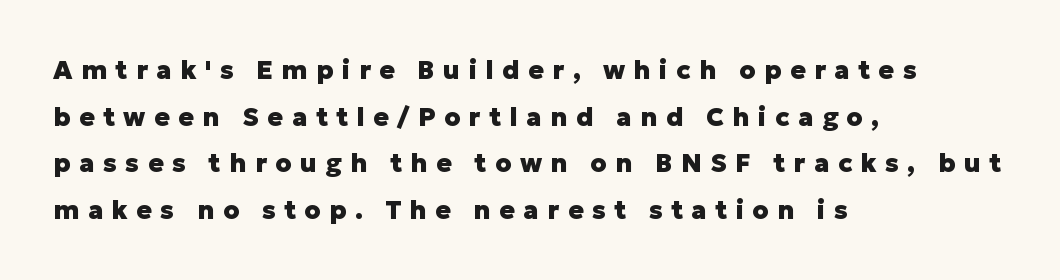
Unlike italic type, these characters show no tilt at all. A dark, heavy texture on the line: the type is bold. Any mark beneath the type? The region is blank. Each word looks stretched out because of the extra space between its letters. Casual observation: everything's shoved over to the left.
